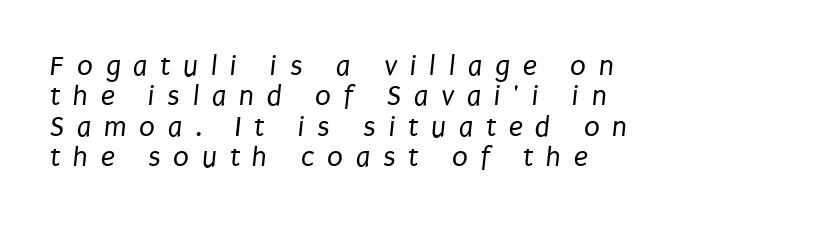
Summary of weight: not heavy and not bold. Notice how descenders almost collide with the ascenders below — that's tight leading. Here the designer chose a conventional face with non-uniform glyph widths. In terms of letterform style, serifs are entirely absent. The tracking reads as deliberately expanded to a designer's eye. A clean baseline with only descenders dipping below it.
